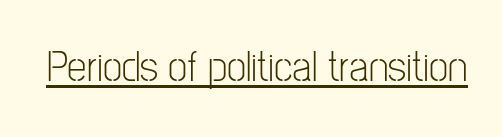
Q: Is the text bold? A: No.
Q: Is the text italic (slanted)? A: No, it is upright.
Q: Is the typeface a serif or a sans-serif typeface? A: Sans-serif.
Q: Is the text underlined? A: Yes.
Q: Is the spacing between letters normal or unusually wide? A: Normal.
Q: Width (condensed, normal, or wide)? A: Condensed.
Q: Stroke contrast? A: Low.
Q: x-height? A: Medium.
Q: Monospaced? A: No.
